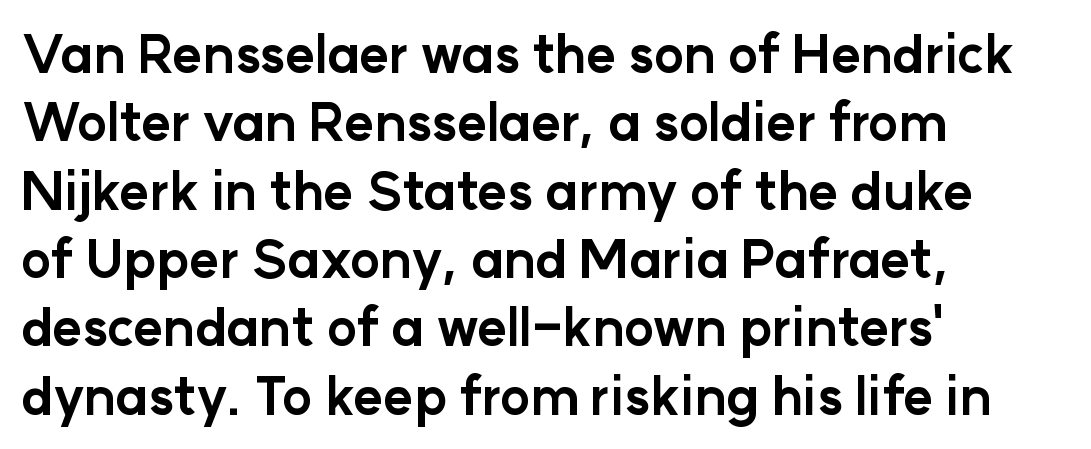
Characters follow at the spacing the type designer built in. Look at the stroke-to-counter ratio: heavy, a bold. A typesetter would call this leading conventional body-copy spacing. The space beneath each line is pristine and unruled.
